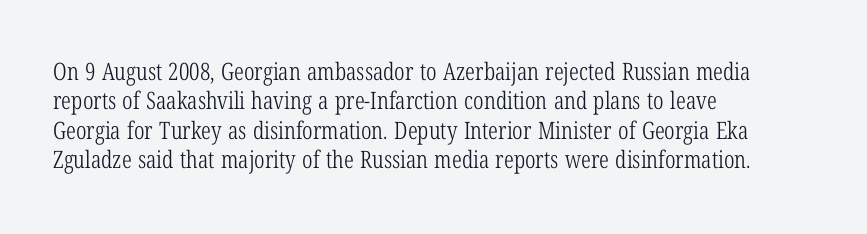
The image shows 24 px text type, upright; set left-aligned, line spacing 1.22x, normal letter spacing, not underlined.
